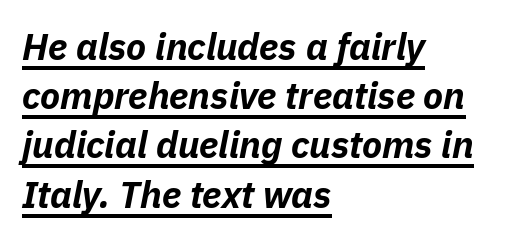
Q: Is the text bold? A: Yes.
Q: Is the text italic (slanted)? A: Yes, it leans right by about 11 degrees.
Q: Is the text underlined? A: Yes.
Q: How is the paragraph aligned? A: Left-aligned.
Q: Is the spacing between letters normal or unusually wide? A: Normal.
Q: Is the spacing between lines tight, normal or loose? A: Normal.
Q: Width (condensed, normal, or wide)? A: Normal.
Q: Stroke contrast? A: Low.
Q: x-height? A: Medium.
Q: Monospaced? A: No.
